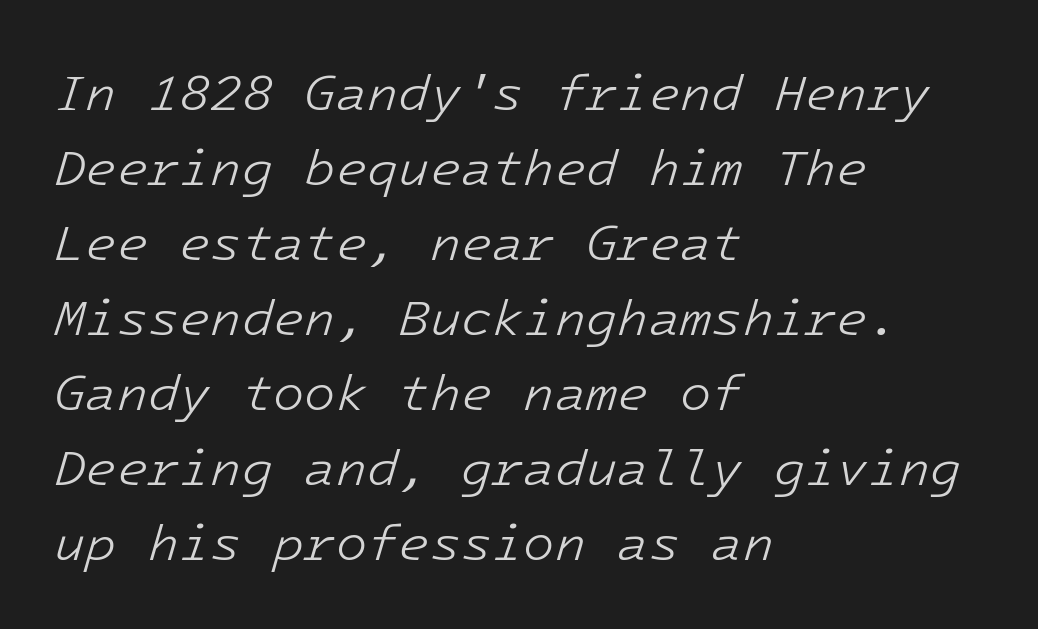
Q: Is the text bold? A: No.
Q: Is the text italic (slanted)? A: Yes, it leans right by about 16 degrees.
Q: Is the text underlined? A: No.
Q: How is the paragraph aligned? A: Left-aligned.
Q: Is the spacing between letters normal or unusually wide? A: Normal.
Q: Is the spacing between lines tight, normal or loose? A: Normal.
Q: Width (condensed, normal, or wide)? A: Normal.
Q: Stroke contrast? A: Low.
Q: x-height? A: Medium.
